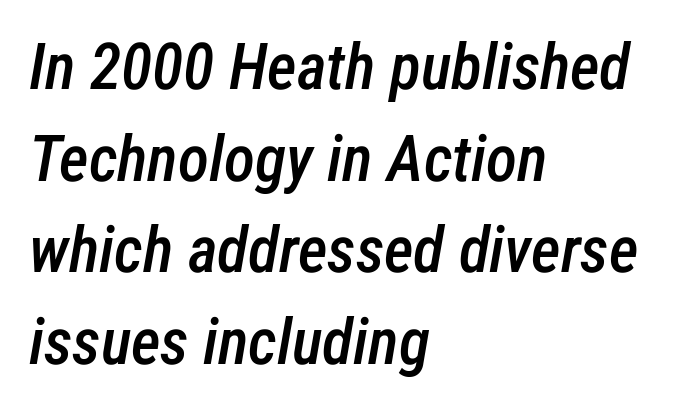
The image shows 64 px semibold, condensed type, italic (leaning right); set left-aligned, normal line spacing (1.43x), normal letter spacing, not underlined; low stroke contrast and a medium x-height.
